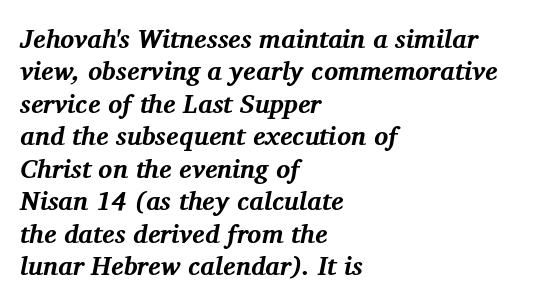
Q: Is the text bold? A: Yes.
Q: Is the text italic (slanted)? A: Yes, it leans right by about 11 degrees.
Q: Is the text underlined? A: No.
Q: How is the paragraph aligned? A: Left-aligned.
Q: Is the spacing between letters normal or unusually wide? A: Normal.
Q: Is the spacing between lines tight, normal or loose? A: Normal.
